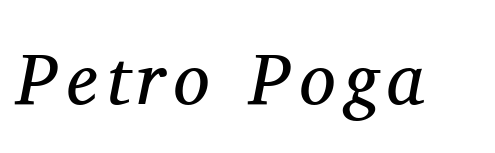
Q: Is the text bold? A: No.
Q: Is the text italic (slanted)? A: Yes, it leans right by about 11 degrees.
Q: Is the typeface a serif or a sans-serif typeface? A: Serif.
Q: Is the text underlined? A: No.
Q: Width (condensed, normal, or wide)? A: Normal.
Q: Stroke contrast? A: Medium.
Q: x-height? A: Medium.
Q: Monospaced? A: No.
